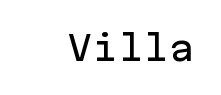
{"serif": "no", "italic": "no", "width": "normal", "stroke_contrast": "low", "x_height": "medium", "monospaced": "yes", "underline": "no", "letter_spacing": "normal", "letter_spacing_em": 0.0, "glyph_px": 34}
